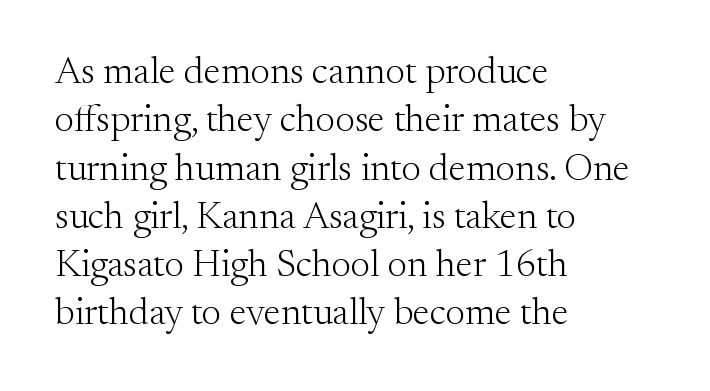
Q: Is the text bold? A: No.
Q: Is the text italic (slanted)? A: No, it is upright.
Q: Is the typeface a serif or a sans-serif typeface? A: Serif.
Q: Is the text underlined? A: No.
Q: How is the paragraph aligned? A: Left-aligned.
Q: Is the spacing between letters normal or unusually wide? A: Normal.
Q: Is the spacing between lines tight, normal or loose? A: Normal.
Q: Width (condensed, normal, or wide)? A: Normal.
Q: Stroke contrast? A: Medium.
Q: x-height? A: Small.
Q: Monospaced? A: No.
